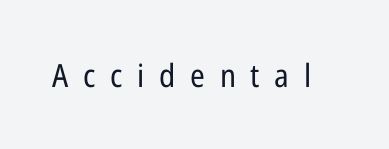
Quick note: not italic, upright. Look at the bottom of the vertical strokes: they stop flat, with no serifs. Caption: expanded tracking, letters set apart. The foot of each line stays bare and open. Compared with a typical body face, this is equally light or lighter still.
